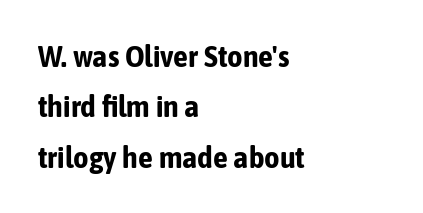
The image shows 30 px bold, condensed sans-serif type, upright; set left-aligned, normal line spacing (1.68x), normal letter spacing, not underlined; low stroke contrast and a medium x-height.
